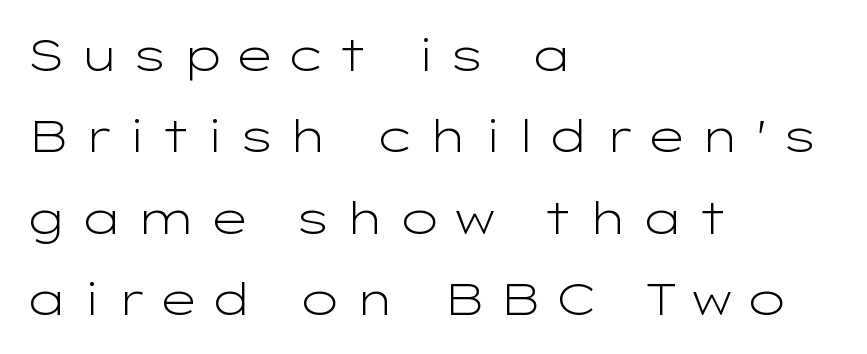
The space directly below the letters is spotless. The passage shown has open, widely tracked lettering throughout. You can tell it's not italic because the verticals are truly vertical. A typesetter would label this face a sans. Line starts are locked; line ends wander. The letters advance in unequal steps, a hallmark of proportional type.
